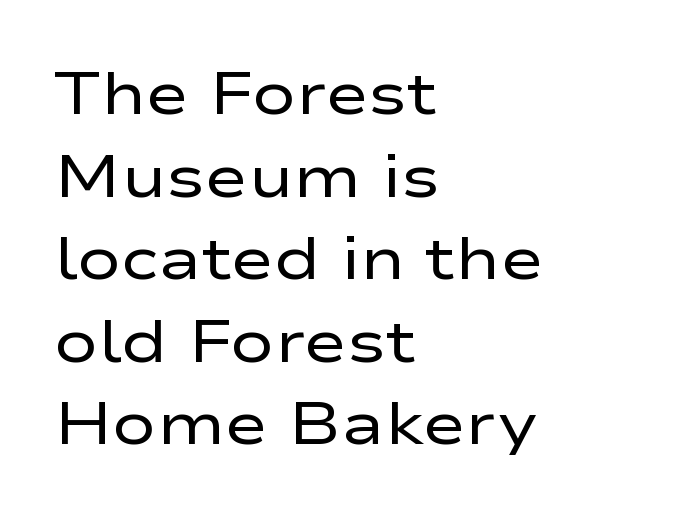
Q: Is the text bold? A: No.
Q: Is the text italic (slanted)? A: No, it is upright.
Q: Is the typeface a serif or a sans-serif typeface? A: Sans-serif.
Q: Is the text underlined? A: No.
Q: How is the paragraph aligned? A: Left-aligned.
Q: Is the spacing between letters normal or unusually wide? A: Normal.
Q: Is the spacing between lines tight, normal or loose? A: Normal.
Q: Width (condensed, normal, or wide)? A: Wide.
Q: Stroke contrast? A: Low.
Q: x-height? A: Medium.
Q: Monospaced? A: No.
